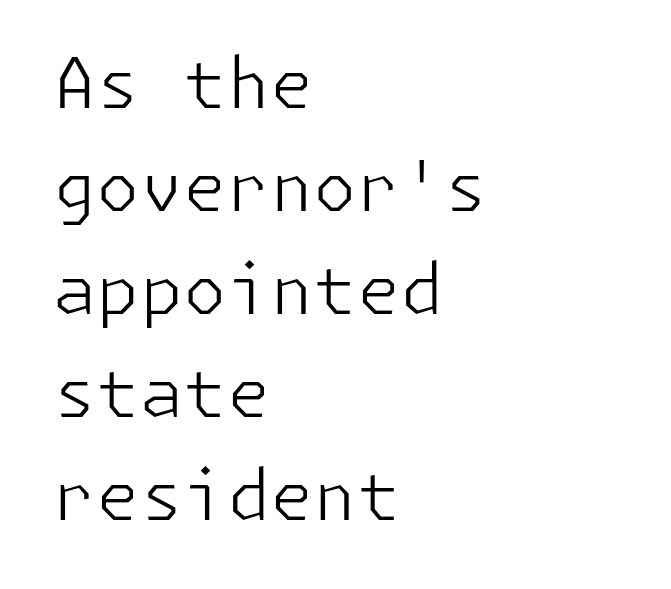
What kind of face is this? One without serifs — a sans. Short and long lines alike share a common starting point at left. How would I describe the line gaps? Plain and ordinary. Standard letterfit; no display-style spreading of the glyphs.
